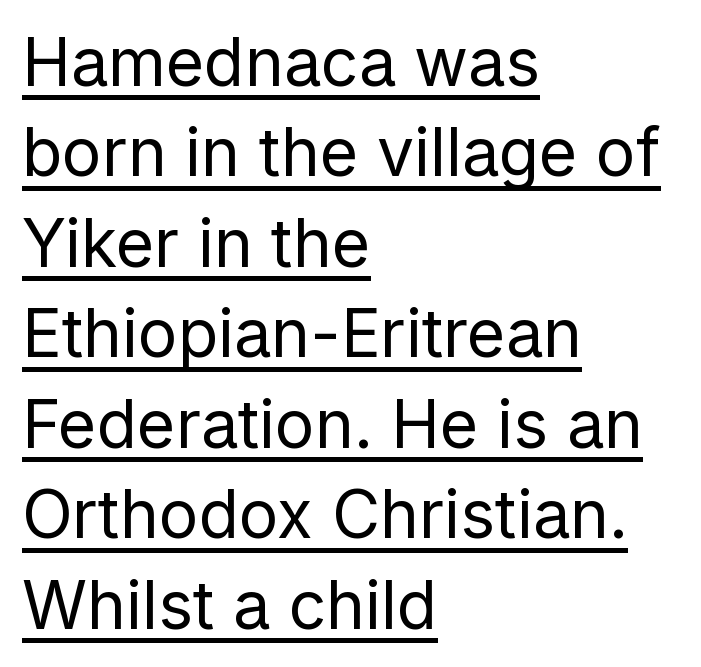
What's the leading like? Ordinary, nothing unusual. The passage shown has conventional tracking throughout. Posture: upright roman. Counters stay open thanks to moderate or lighter strokes. This sample has the flowing, uneven cadence of proportional lettering.
